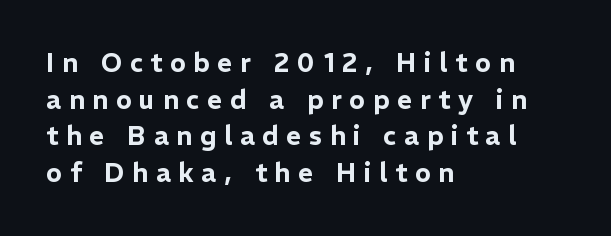
Q: Is the text italic (slanted)? A: No, it is upright.
Q: Is the text underlined? A: No.
Q: How is the paragraph aligned? A: Left-aligned.
Q: Is the spacing between letters normal or unusually wide? A: Unusually wide.
Q: Is the spacing between lines tight, normal or loose? A: Normal.
